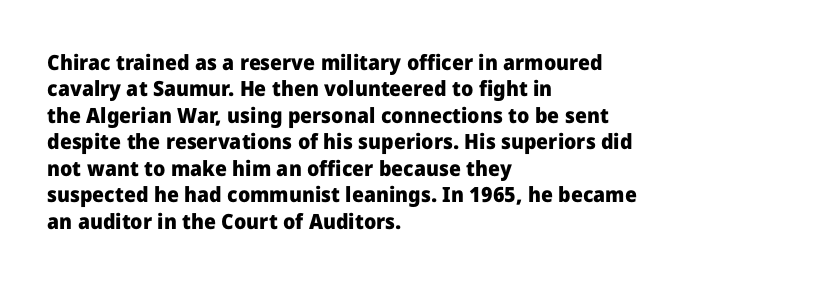
The image shows 21 px bold type, upright; set left-aligned, normal line spacing (1.26x), normal letter spacing, not underlined.
